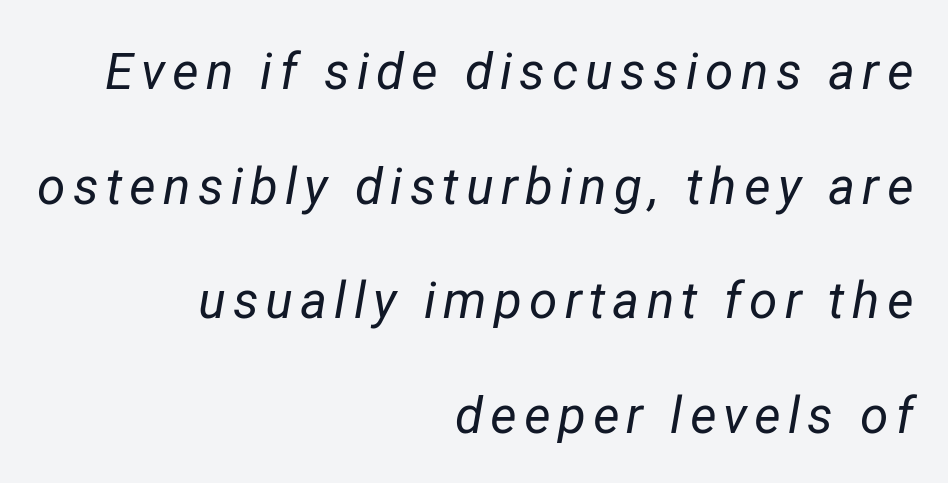
{"italic": "yes", "lean": "right", "slant_degrees": 12, "bold": "no", "weight": "regular", "width": "normal", "stroke_contrast": "low", "x_height": "medium", "monospaced": "no", "underline": "no", "align": "right", "line_spacing": "loose", "line_spacing_ratio": 2.25, "glyph_px": 51}
